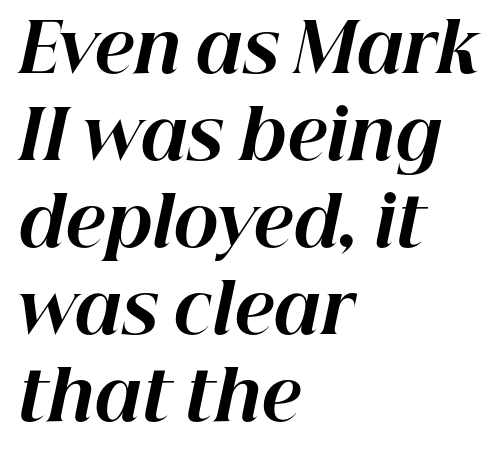
The image shows 68 px bold type, italic (leaning right); set left-aligned, normal line spacing (1.28x), normal letter spacing, not underlined; high stroke contrast and a medium x-height.
